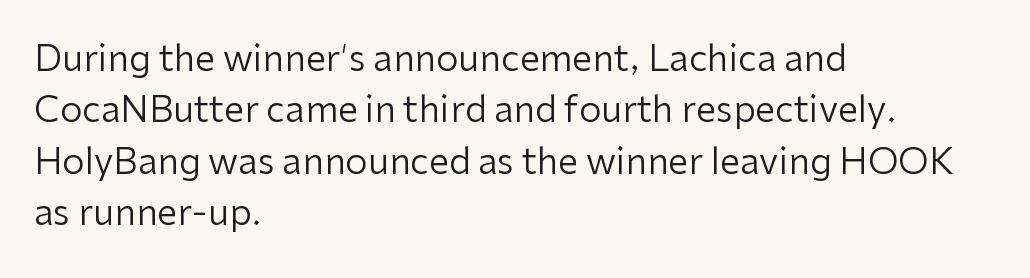
Q: Is the text bold? A: No.
Q: Is the text italic (slanted)? A: No, it is upright.
Q: Is the typeface a serif or a sans-serif typeface? A: Sans-serif.
Q: Is the text underlined? A: No.
Q: How is the paragraph aligned? A: Left-aligned.
Q: Is the spacing between letters normal or unusually wide? A: Normal.
Q: Is the spacing between lines tight, normal or loose? A: Normal.
Q: Width (condensed, normal, or wide)? A: Normal.
Q: Stroke contrast? A: Low.
Q: x-height? A: Medium.
Q: Monospaced? A: No.
